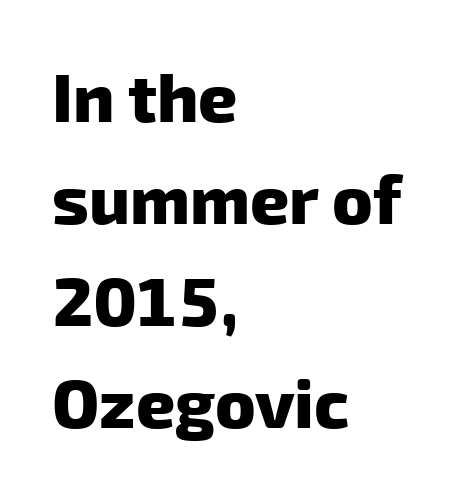
{"serif": "no", "bold": "yes", "weight": "heavy", "width": "normal", "stroke_contrast": "low", "x_height": "medium", "monospaced": "no", "underline": "no", "align": "left", "line_spacing": "normal", "line_spacing_ratio": 1.5, "letter_spacing": "normal", "letter_spacing_em": 0.0, "glyph_px": 68}
